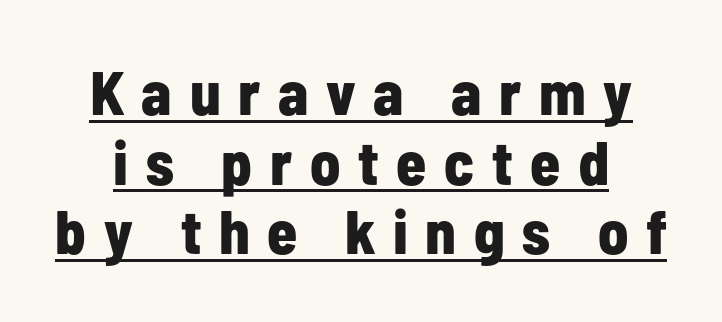
The image shows 61 px bold, condensed sans-serif type, upright; set tight line spacing (1.14x), unusually wide letter spacing (+0.29 em), underlined; low stroke contrast and a medium x-height.
